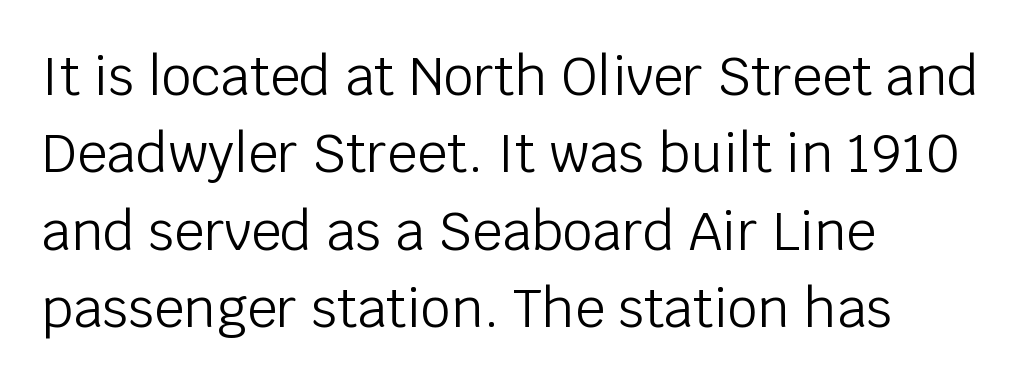
The vertical gap from one line to the next is medium. Reading down the block, your eye returns to a fixed left position each line. There is no visible air inserted between adjacent glyphs. Stroke thickness stays within the range of a standard reading face or lighter.
